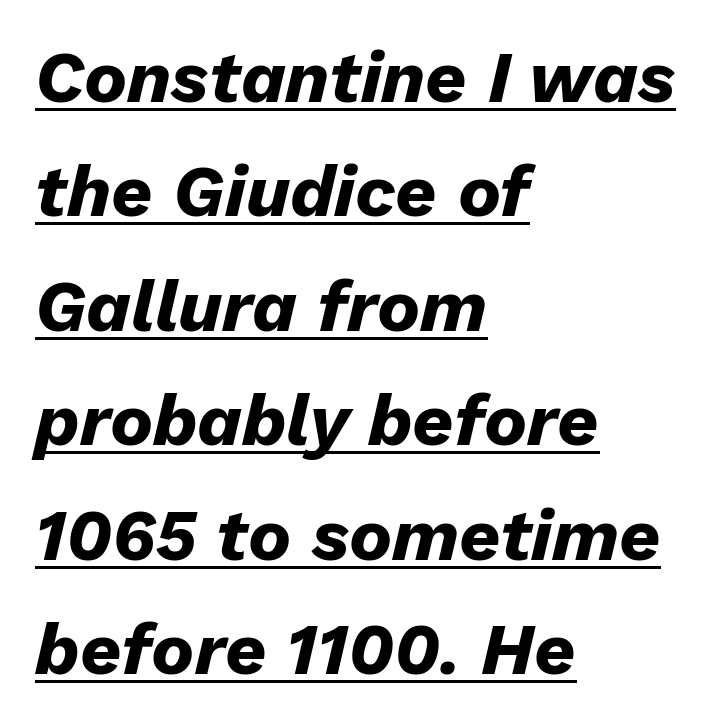
Q: Is the text bold? A: Yes.
Q: Is the text italic (slanted)? A: Yes, it leans right by about 13 degrees.
Q: Is the text underlined? A: Yes.
Q: How is the paragraph aligned? A: Left-aligned.
Q: Is the spacing between letters normal or unusually wide? A: Normal.
Q: Is the spacing between lines tight, normal or loose? A: Normal.
Q: Width (condensed, normal, or wide)? A: Normal.
Q: Stroke contrast? A: Low.
Q: x-height? A: Medium.
Q: Monospaced? A: No.
